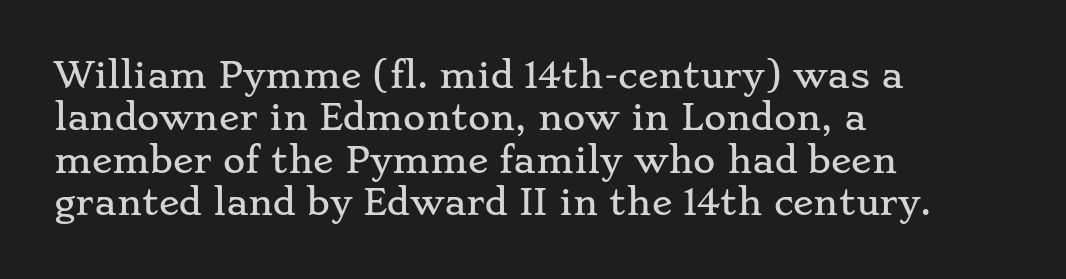
The type sits square on the baseline with zero lean. Does extra space separate the letters? No, they use regular spacing. Leftover space on each line is placed entirely after the last word. A bare baseline throughout the passage. Looks like regular typesetting: each glyph gets only the width it needs. Leading matches the norm, producing a regular column.
